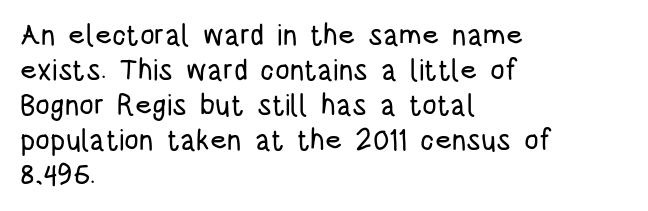
{"serif": "no", "italic": "no", "width": "condensed", "stroke_contrast": "low", "x_height": "large", "monospaced": "no", "underline": "no", "align": "left", "line_spacing_ratio": 1.21, "letter_spacing": "normal", "letter_spacing_em": 0.0, "glyph_px": 29}
